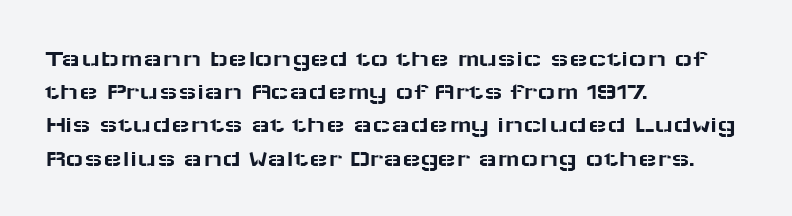
The image shows 25 px text type, upright; set left-aligned, normal line spacing (1.33x), normal letter spacing, not underlined.
